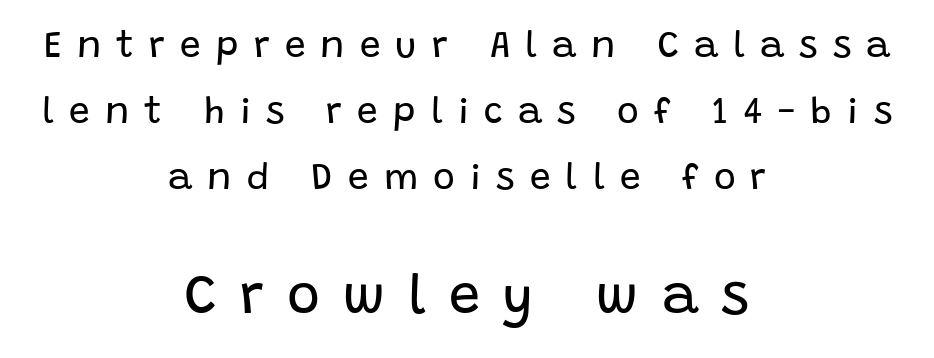
The image shows 56 px regular-weight sans-serif type, upright; set centered, line spacing 1.78x, unusually wide letter spacing (+0.41 em), not underlined; the second (bottom) block is 1.51x larger; low stroke contrast and a large x-height.
